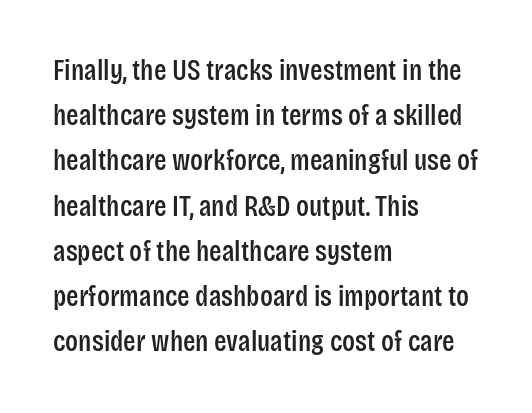
The strip under each line holds only bare page. Honestly, the letter spacing is just normal — you wouldn't notice it. Regarding leading, the lines here are spaced in the standard way. What kind of face is this? One without serifs — a sans. The letters stand upright; this is a roman face.
